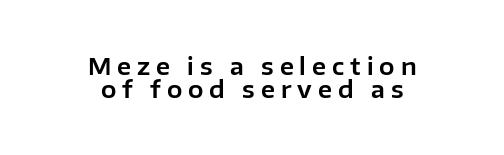
The image shows 23 px text type, upright; set centered, tight line spacing (0.99x), unusually wide letter spacing (+0.26 em), not underlined.
